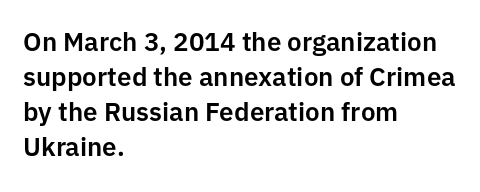
The image shows 26 px text type, upright; set left-aligned, normal line spacing (1.35x), normal letter spacing, not underlined.
